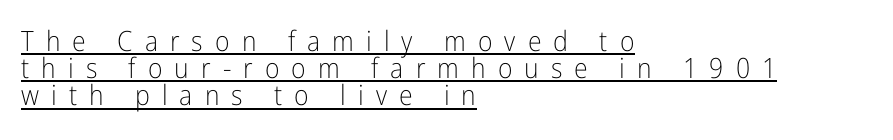
Q: Is the text bold? A: No.
Q: Is the text italic (slanted)? A: No, it is upright.
Q: Is the typeface a serif or a sans-serif typeface? A: Sans-serif.
Q: Is the text underlined? A: Yes.
Q: How is the paragraph aligned? A: Left-aligned.
Q: Is the spacing between letters normal or unusually wide? A: Unusually wide.
Q: Is the spacing between lines tight, normal or loose? A: Tight.
Q: Width (condensed, normal, or wide)? A: Condensed.
Q: Stroke contrast? A: Low.
Q: x-height? A: Medium.
Q: Monospaced? A: No.
